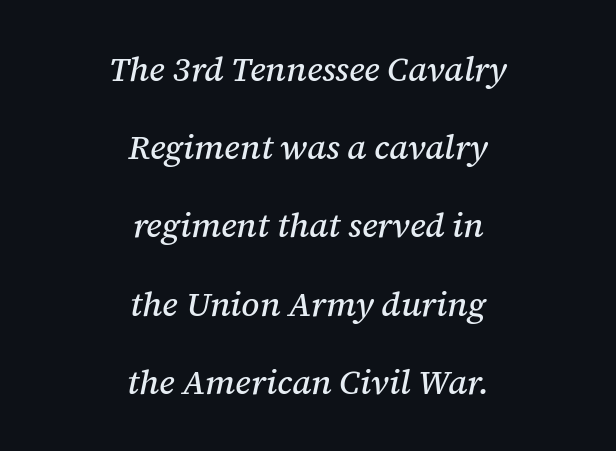
The image shows 34 px serif type, italic (leaning right); set centered, loose line spacing (2.3x), normal letter spacing, not underlined; medium stroke contrast and a medium x-height.
